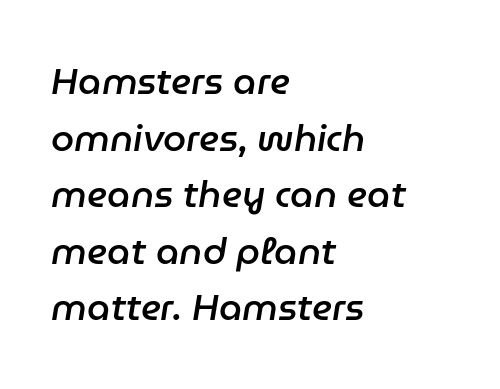
Compared with ordinary roman type, these characters are visibly tilted. The gaps between neighbouring characters are ordinary and unremarkable. Layout note: lines flush left. Note the varied advance widths — an 'i' is clearly narrower than an 'm'. Students, observe: this is what conventionally led text looks like.
